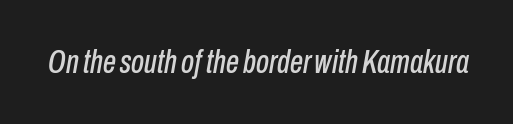
Note the varied advance widths — an 'i' is clearly narrower than an 'm'. There is no visible air inserted between adjacent glyphs. The zone under the glyphs is completely vacant. The lettering tilts uniformly, giving the passage an italic look.
